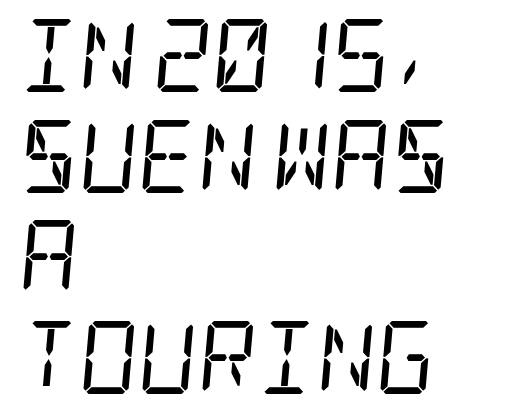
The image shows 73 px regular-weight, condensed serif type, italic (leaning right); set left-aligned, normal line spacing (1.38x), normal letter spacing, not underlined; low stroke contrast and a large x-height.
